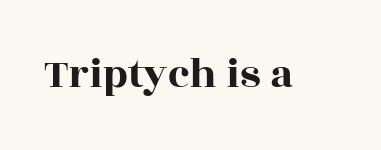
Italic? Not at all — the glyphs are vertical. These lines are composed in type with serifs. The space directly below the letters is spotless. No extra tracking has been applied to these lines.
